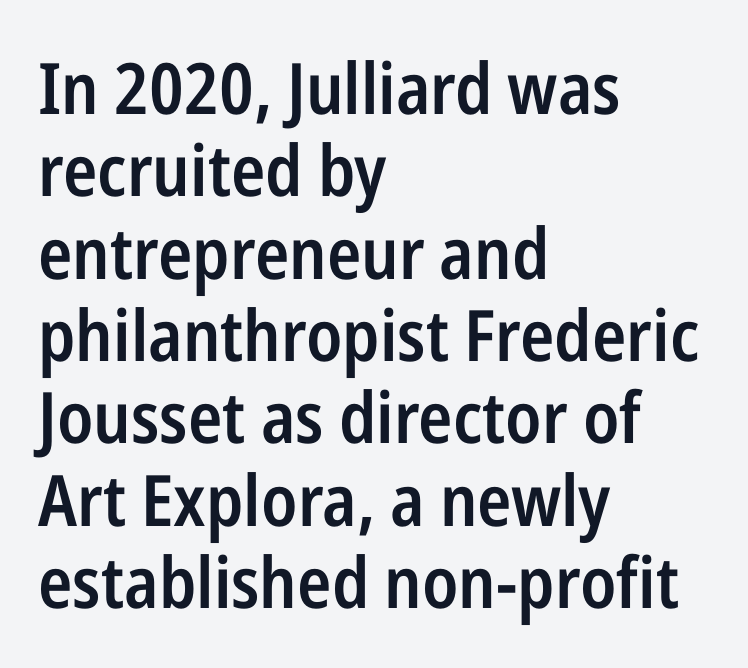
Decoration check: the copy has no underline. Between one letter and the next there's only the usual sliver of space. All the whitespace from short lines collects on the right. Upright lettering throughout. Character widths vary here, with narrow letters taking less room than wide ones. The passage shown is semibold, sitting just below true bold.
